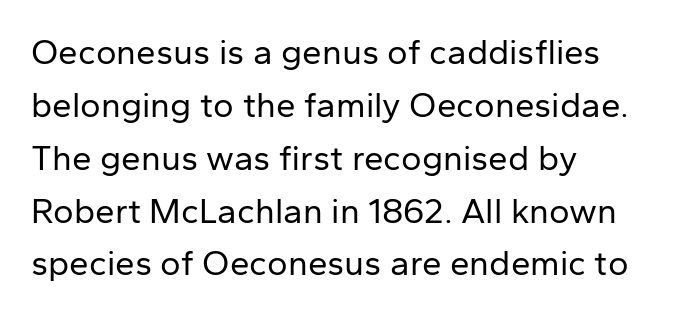
Q: Is the text bold? A: No.
Q: Is the text italic (slanted)? A: No, it is upright.
Q: Is the typeface a serif or a sans-serif typeface? A: Sans-serif.
Q: Is the text underlined? A: No.
Q: How is the paragraph aligned? A: Left-aligned.
Q: Is the spacing between letters normal or unusually wide? A: Normal.
Q: Is the spacing between lines tight, normal or loose? A: Normal.
Q: Width (condensed, normal, or wide)? A: Normal.
Q: Stroke contrast? A: Low.
Q: x-height? A: Medium.
Q: Monospaced? A: No.
